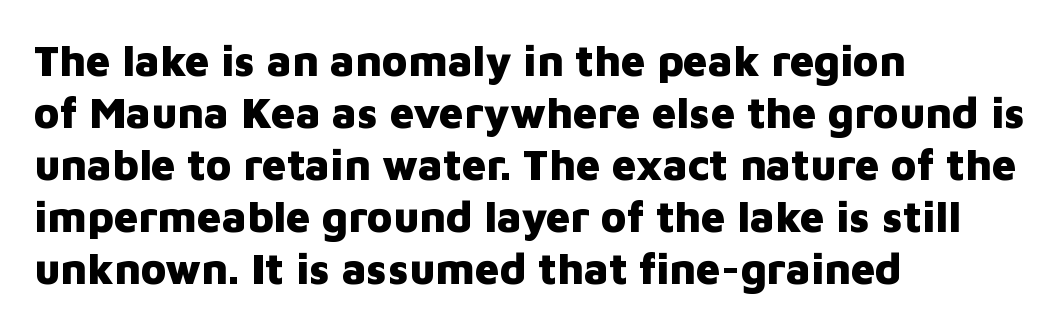
The image shows 43 px heavy sans-serif type, upright; set left-aligned, line spacing 1.21x, normal letter spacing, not underlined; low stroke contrast and a medium x-height.
